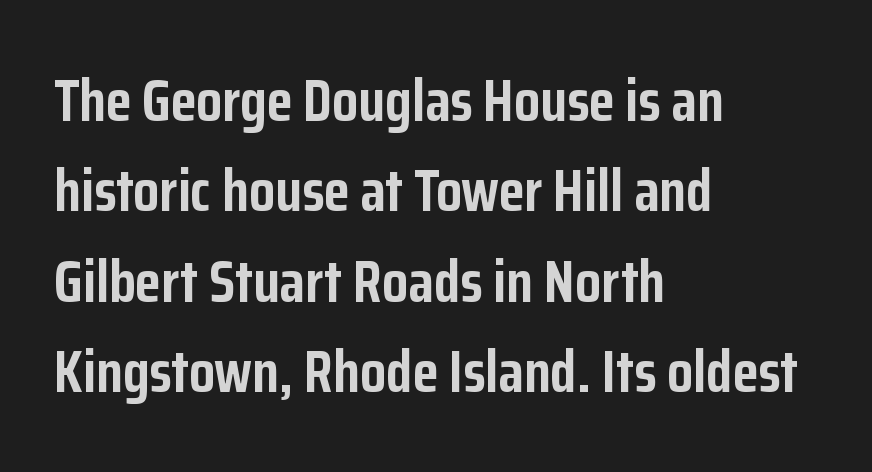
{"serif": "no", "italic": "no", "bold": "yes", "weight": "semibold", "width": "condensed", "stroke_contrast": "low", "x_height": "medium", "monospaced": "no", "underline": "no", "align": "left", "line_spacing": "normal", "line_spacing_ratio": 1.53, "letter_spacing": "normal", "letter_spacing_em": 0.0, "glyph_px": 59}
